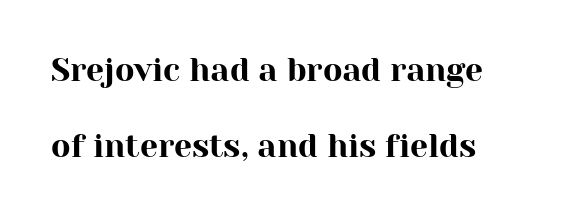
Q: Is the text italic (slanted)? A: No, it is upright.
Q: Is the typeface a serif or a sans-serif typeface? A: Serif.
Q: Is the text underlined? A: No.
Q: Is the spacing between letters normal or unusually wide? A: Normal.
Q: Is the spacing between lines tight, normal or loose? A: Loose.
Q: Width (condensed, normal, or wide)? A: Normal.
Q: Stroke contrast? A: High.
Q: x-height? A: Medium.
Q: Monospaced? A: No.
